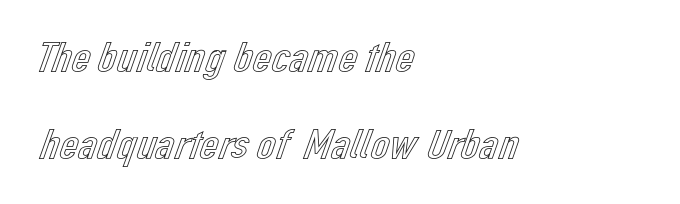
{"width": "normal", "x_height": "medium", "monospaced": "no", "underline": "no", "align": "left", "line_spacing": "loose", "line_spacing_ratio": 2.06, "letter_spacing": "normal", "letter_spacing_em": 0.0, "glyph_px": 42}
